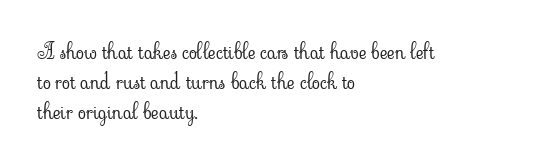
Q: Is the text bold? A: No.
Q: Is the text italic (slanted)? A: No, it is upright.
Q: Is the text underlined? A: No.
Q: How is the paragraph aligned? A: Left-aligned.
Q: Is the spacing between letters normal or unusually wide? A: Normal.
Q: Is the spacing between lines tight, normal or loose? A: Normal.
